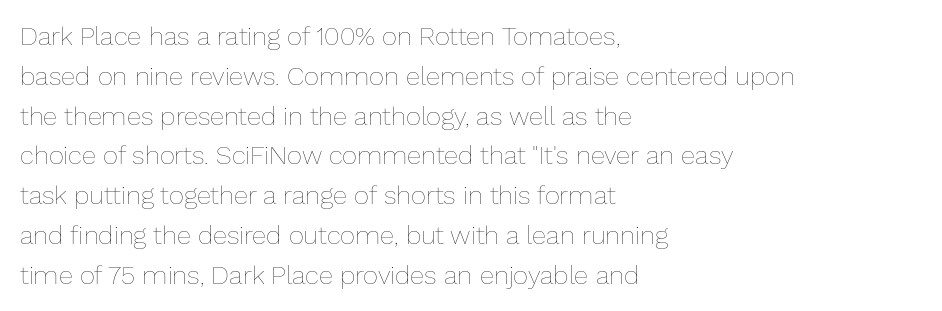
{"italic": "no", "bold": "no", "underline": "no", "align": "left", "line_spacing": "normal", "line_spacing_ratio": 1.53, "letter_spacing": "normal", "letter_spacing_em": 0.0, "glyph_px": 26}
